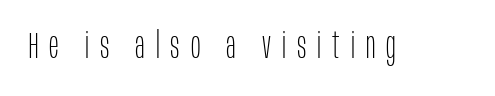
The image shows 36 px thin, condensed sans-serif type, upright; set unusually wide letter spacing (+0.3 em), not underlined; low stroke contrast and a large x-height.
